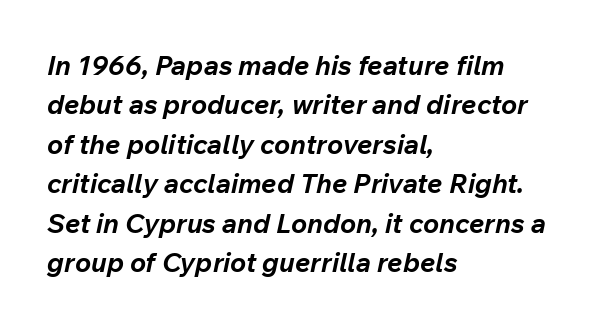
The image shows 27 px bold type, italic (leaning right); set left-aligned, normal line spacing (1.46x), normal letter spacing, not underlined.
